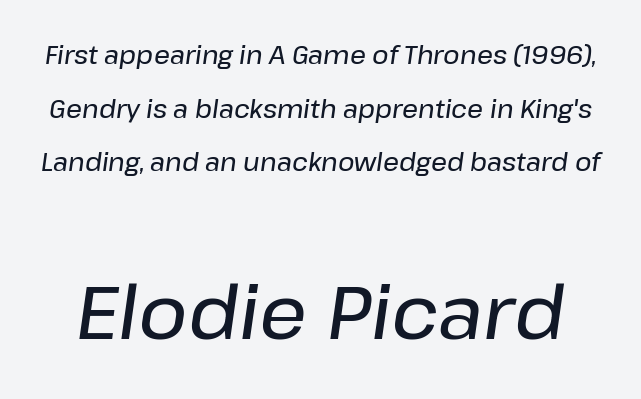
The letters advance in unequal steps, a hallmark of proportional type. Rule under the text: the space is simply empty. Tracking value appears to be zero — textbook default spacing. The face used here has a pronounced slope to its letters.
